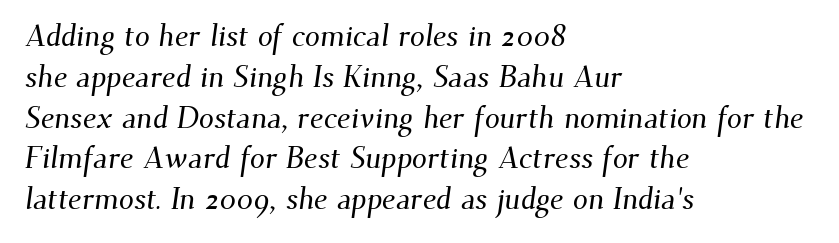
Visually the block forms a straight wall on the left and a jagged coastline on the right. The passage shown is typed in a proportional face where columns would drift. This is serif lettering, the kind often seen in printed books. Honestly, there is no underline to notice here at all.
